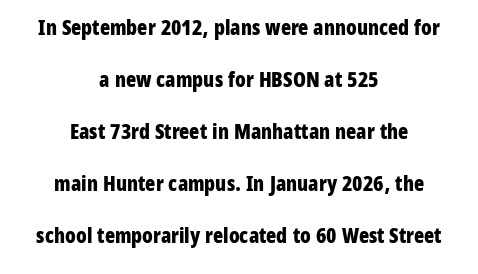
{"italic": "no", "bold": "yes", "underline": "no", "align": "center", "line_spacing": "loose", "line_spacing_ratio": 2.48, "letter_spacing": "normal", "letter_spacing_em": 0.0, "glyph_px": 21}
